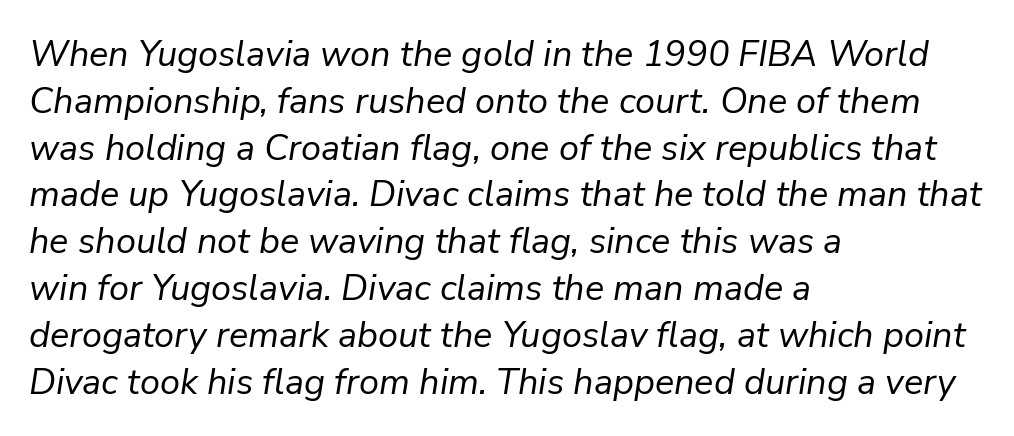
{"italic": "yes", "lean": "right", "slant_degrees": 9, "bold": "no", "weight": "regular", "width": "normal", "stroke_contrast": "low", "x_height": "medium", "monospaced": "no", "underline": "no", "align": "left", "line_spacing": "normal", "line_spacing_ratio": 1.3, "letter_spacing": "normal", "letter_spacing_em": 0.0, "glyph_px": 36}
